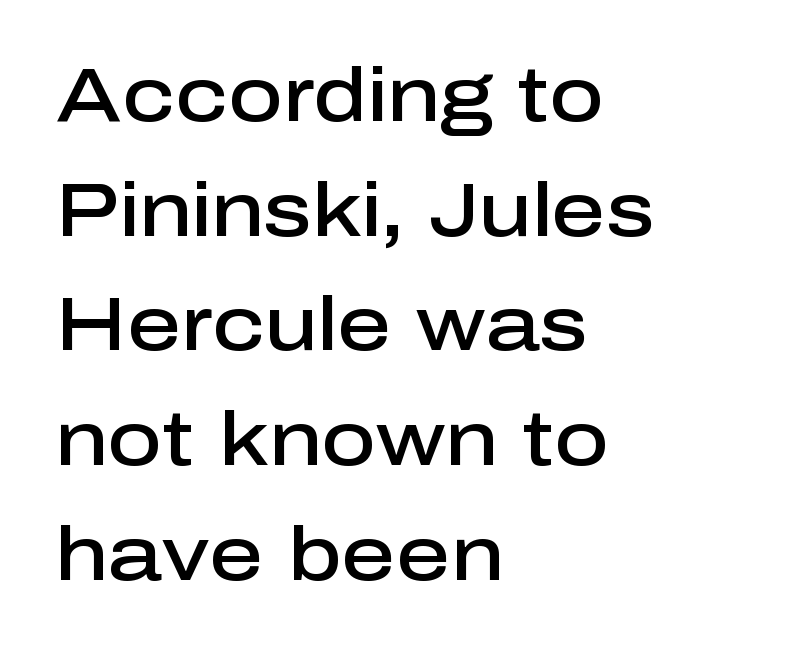
Q: Is the text bold? A: Semi-bold.
Q: Is the text italic (slanted)? A: No, it is upright.
Q: Is the typeface a serif or a sans-serif typeface? A: Sans-serif.
Q: Is the text underlined? A: No.
Q: How is the paragraph aligned? A: Left-aligned.
Q: Is the spacing between letters normal or unusually wide? A: Normal.
Q: Is the spacing between lines tight, normal or loose? A: Normal.
Q: Width (condensed, normal, or wide)? A: Normal.
Q: Stroke contrast? A: Low.
Q: x-height? A: Medium.
Q: Monospaced? A: No.
